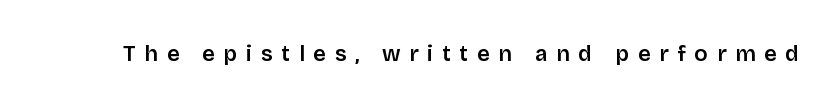
Q: Is the text bold? A: Semi-bold.
Q: Is the text italic (slanted)? A: No, it is upright.
Q: Is the text underlined? A: No.
Q: Is the spacing between letters normal or unusually wide? A: Unusually wide.
